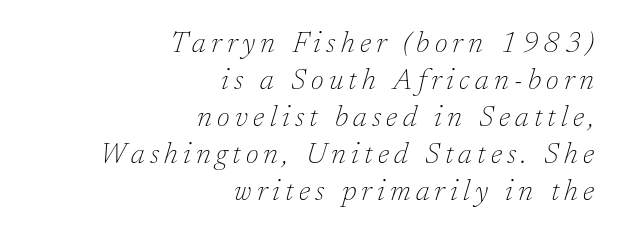
Q: Is the text bold? A: No.
Q: Is the text italic (slanted)? A: Yes, it leans right by about 17 degrees.
Q: Is the typeface a serif or a sans-serif typeface? A: Serif.
Q: Is the text underlined? A: No.
Q: How is the paragraph aligned? A: Right-aligned.
Q: Is the spacing between lines tight, normal or loose? A: Normal.
Q: Width (condensed, normal, or wide)? A: Normal.
Q: Stroke contrast? A: Low.
Q: x-height? A: Medium.
Q: Monospaced? A: No.
